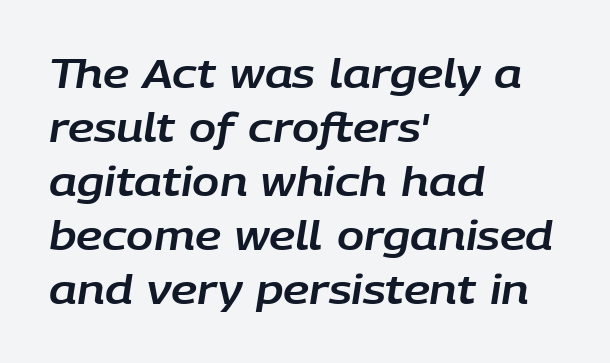
The image shows 40 px text type, italic (leaning right); set left-aligned, normal line spacing (1.35x), normal letter spacing, not underlined; low stroke contrast and a large x-height.
